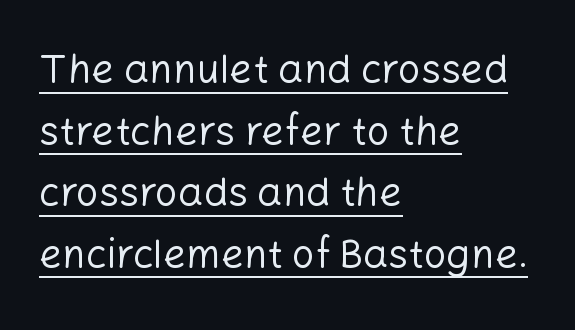
{"serif": "no", "italic": "no", "bold": "no", "weight": "regular", "width": "normal", "stroke_contrast": "low", "x_height": "medium", "monospaced": "no", "underline": "yes", "align": "left", "line_spacing": "normal", "line_spacing_ratio": 1.54, "letter_spacing": "normal", "letter_spacing_em": 0.0, "glyph_px": 40}
